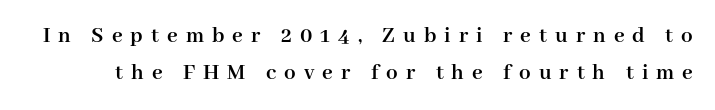
{"italic": "no", "bold": "yes", "underline": "no", "line_spacing": "normal", "line_spacing_ratio": 1.62, "letter_spacing": "wide", "letter_spacing_em": 0.35, "glyph_px": 23}
